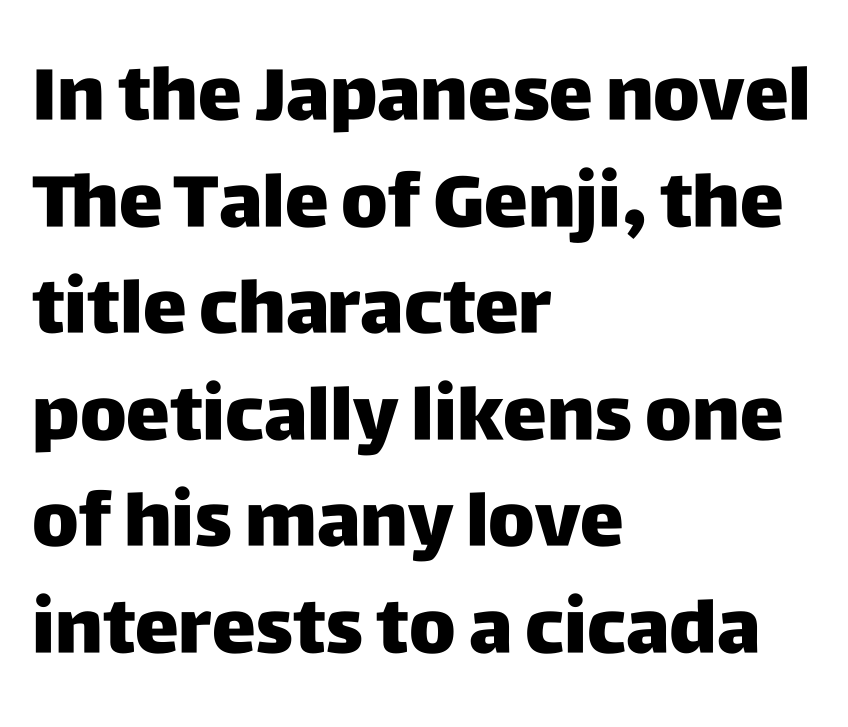
The image shows 74 px heavy sans-serif type, upright; set left-aligned, normal line spacing (1.44x), normal letter spacing, not underlined; low stroke contrast and a large x-height.
